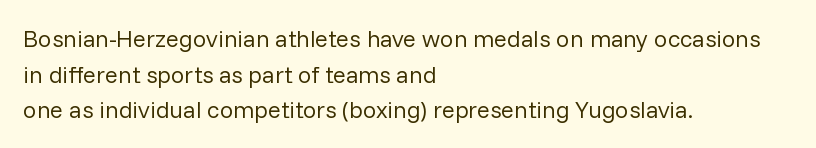
{"italic": "no", "bold": "no", "underline": "no", "align": "left", "line_spacing": "normal", "line_spacing_ratio": 1.48, "letter_spacing": "normal", "letter_spacing_em": 0.0, "glyph_px": 24}
